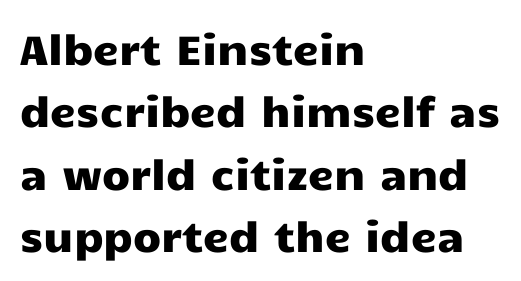
Any mark beneath the type? The region is blank. In CSS terms this would be text-align: left. How are the letters spaced? Ordinarily, with no added tracking. Look at the bottom of the vertical strokes: they stop flat, with no serifs. The type sits square on the baseline with zero lean.
